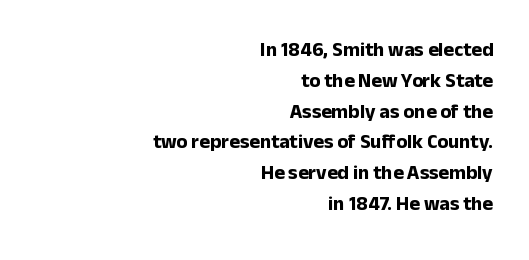
A typesetter would call this zero additional tracking. Thick stems and heavy bowls — unmistakably bold. Every stem runs plumb, perpendicular to the baseline. Check under the words: just untouched page.
